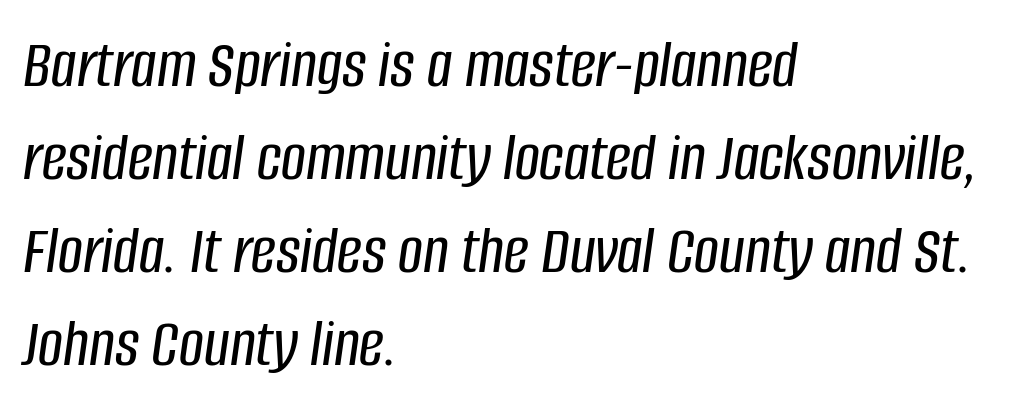
Q: Is the text italic (slanted)? A: Yes, it leans right by about 8 degrees.
Q: Is the text underlined? A: No.
Q: How is the paragraph aligned? A: Left-aligned.
Q: Is the spacing between letters normal or unusually wide? A: Normal.
Q: Is the spacing between lines tight, normal or loose? A: Normal.
Q: Width (condensed, normal, or wide)? A: Condensed.
Q: Stroke contrast? A: Low.
Q: x-height? A: Large.
Q: Monospaced? A: No.
